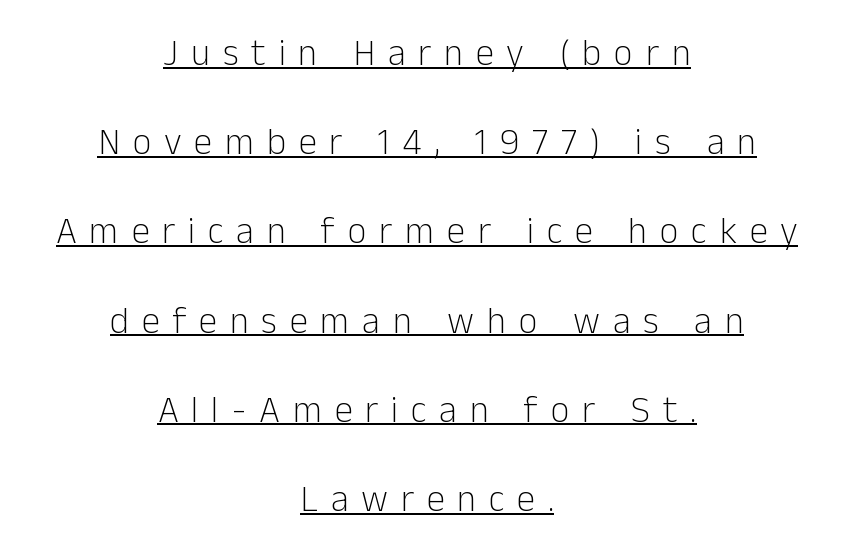
Is this a fixed-width face? No — the glyphs have proportional, varying widths. Teacher's note: observe the equal gaps on both sides — that is centered alignment. The letters stand upright; this is a roman face. This sample uses expanded letter spacing, leaving extra air between glyphs. No heavy texture on the line: the type isn't bold.
